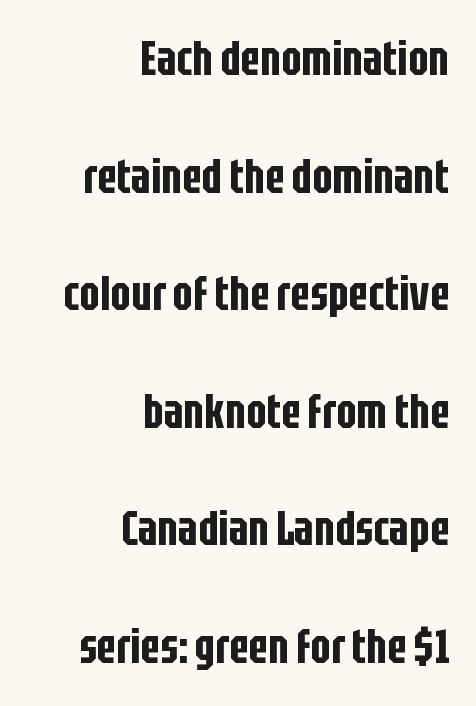
Q: Is the text italic (slanted)? A: No, it is upright.
Q: Is the typeface a serif or a sans-serif typeface? A: Sans-serif.
Q: Is the text underlined? A: No.
Q: How is the paragraph aligned? A: Right-aligned.
Q: Is the spacing between letters normal or unusually wide? A: Normal.
Q: Is the spacing between lines tight, normal or loose? A: Loose.
Q: Width (condensed, normal, or wide)? A: Condensed.
Q: Stroke contrast? A: Low.
Q: x-height? A: Large.
Q: Monospaced? A: No.
